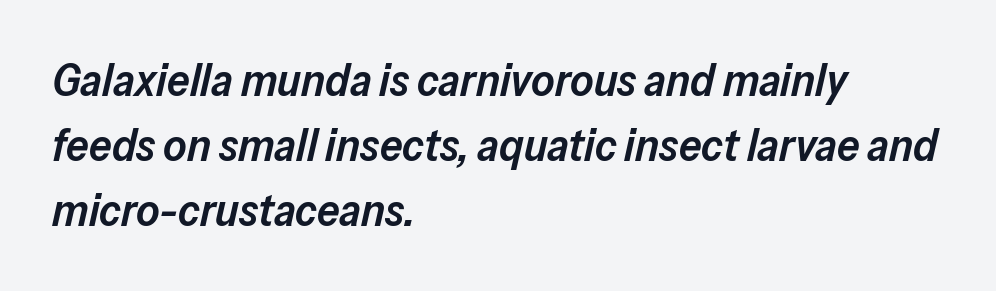
The passage shown is semibold, sitting just below true bold. Do the characters align in a grid? No, the font is proportional. Just letters on the line, the space beneath them empty. The rag falls on the right side of this text block. The specimen reads as italic at a glance. Characters follow at the spacing the type designer built in.
